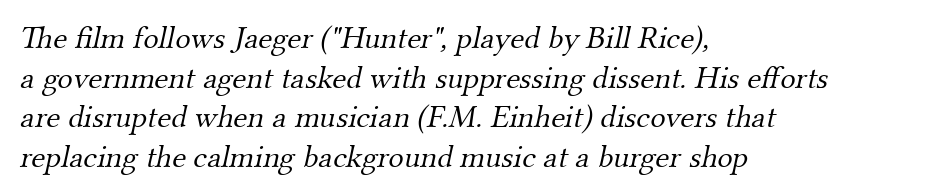
{"serif": "yes", "bold": "no", "weight": "light", "width": "normal", "stroke_contrast": "medium", "x_height": "small", "monospaced": "no", "underline": "no", "align": "left", "line_spacing_ratio": 1.24, "letter_spacing": "normal", "letter_spacing_em": 0.0, "glyph_px": 32}
